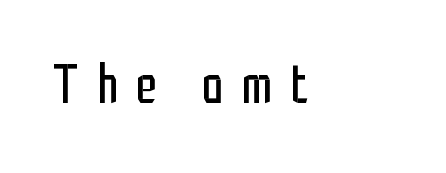
{"serif": "no", "italic": "no", "bold": "no", "weight": "regular", "width": "condensed", "stroke_contrast": "low", "x_height": "medium", "monospaced": "no", "underline": "no", "align": "left", "letter_spacing": "wide", "letter_spacing_em": 0.32, "glyph_px": 55}
